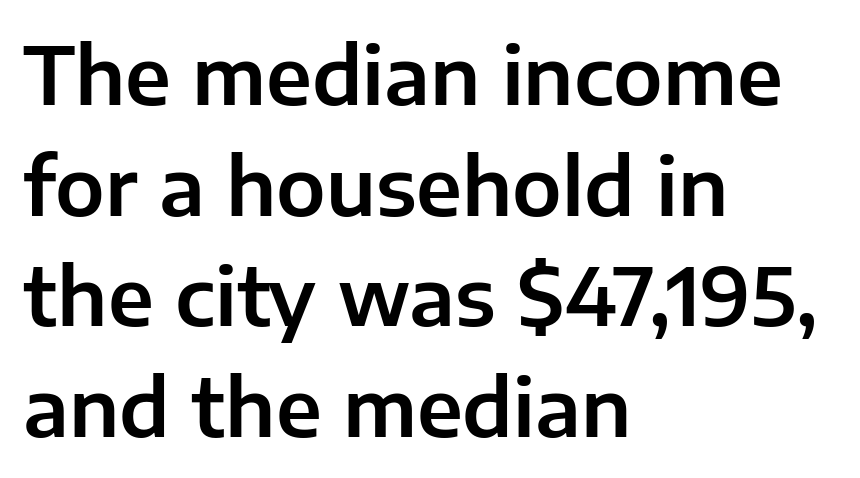
Q: Is the text italic (slanted)? A: No, it is upright.
Q: Is the typeface a serif or a sans-serif typeface? A: Sans-serif.
Q: Is the text underlined? A: No.
Q: How is the paragraph aligned? A: Left-aligned.
Q: Is the spacing between letters normal or unusually wide? A: Normal.
Q: Is the spacing between lines tight, normal or loose? A: Normal.
Q: Width (condensed, normal, or wide)? A: Normal.
Q: Stroke contrast? A: Low.
Q: x-height? A: Medium.
Q: Monospaced? A: No.
